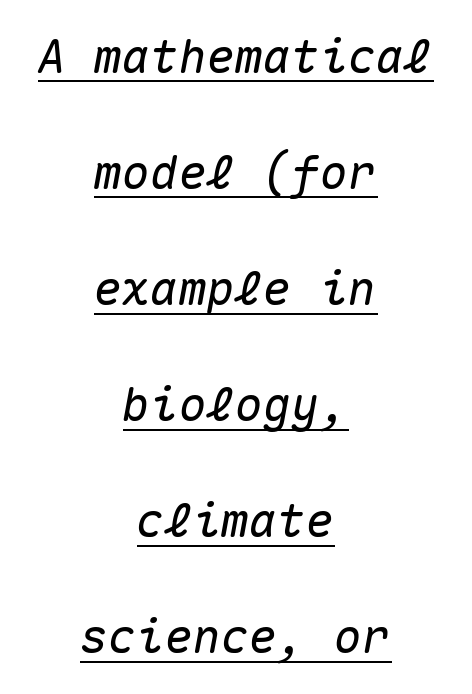
A typesetter would call this zero additional tracking. Successive baselines arrive slowly, with a big drop between each. An italicized treatment has been applied to the whole sample. The passage shown is typed in a monospace face where columns stay perfectly aligned.
